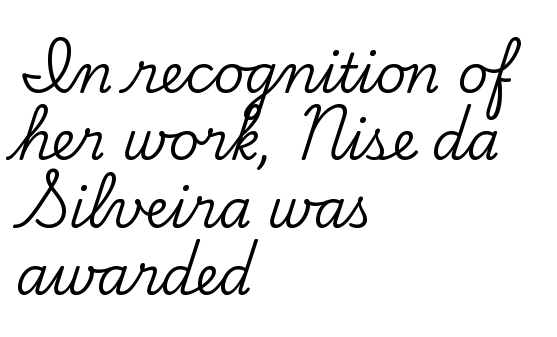
Check the space under the baseline: it is left empty. If you measured baseline to baseline, you'd find a middling distance. A typesetter would call this zero additional tracking. What kind of face is this? One with serifs. Where is the straight margin? On the left.
